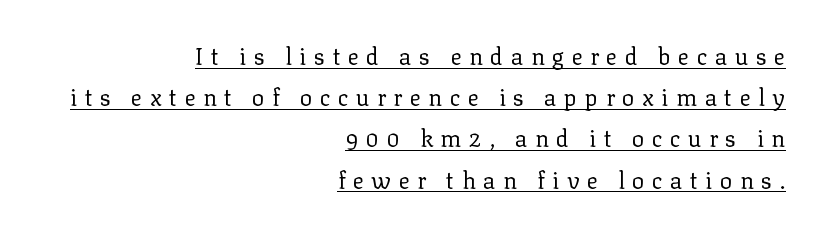
Q: Is the text bold? A: No.
Q: Is the text italic (slanted)? A: No, it is upright.
Q: Is the text underlined? A: Yes.
Q: How is the paragraph aligned? A: Right-aligned.
Q: Is the spacing between letters normal or unusually wide? A: Unusually wide.
